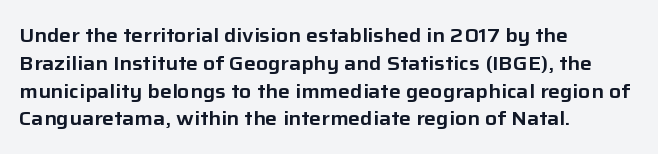
Q: Is the text italic (slanted)? A: No, it is upright.
Q: Is the text underlined? A: No.
Q: How is the paragraph aligned? A: Left-aligned.
Q: Is the spacing between letters normal or unusually wide? A: Normal.
Q: Is the spacing between lines tight, normal or loose? A: Normal.
